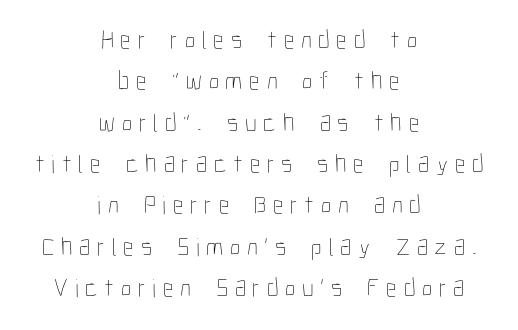
{"italic": "no", "bold": "no", "underline": "no", "align": "center", "line_spacing": "normal", "line_spacing_ratio": 1.59, "letter_spacing": "wide", "letter_spacing_em": 0.26, "glyph_px": 26}
